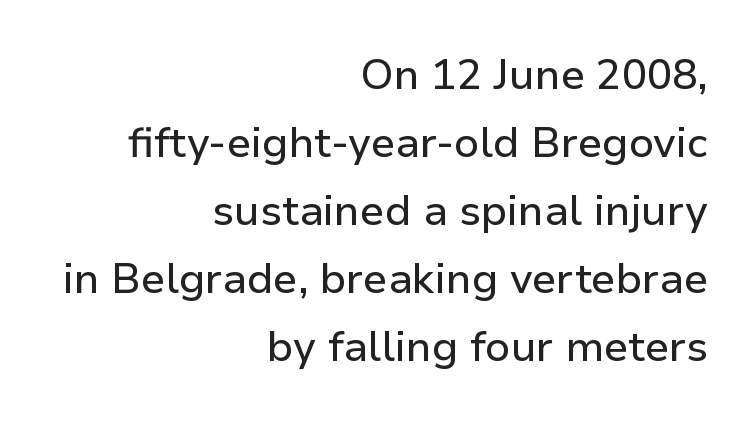
The image shows 42 px sans-serif type, upright; set right-aligned, normal line spacing (1.62x), normal letter spacing, not underlined; low stroke contrast and a medium x-height.
